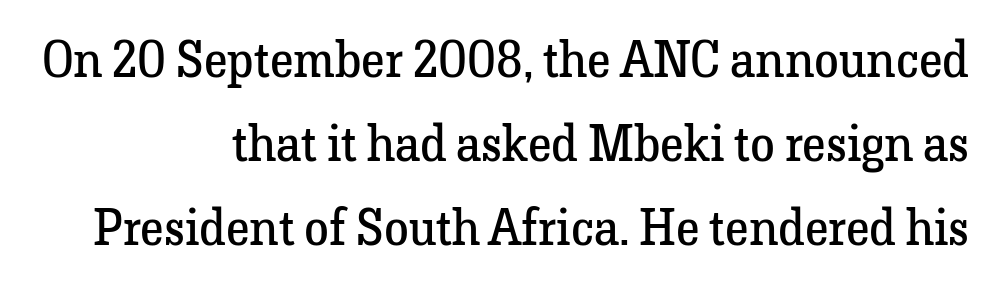
Q: Is the text bold? A: No.
Q: Is the text italic (slanted)? A: No, it is upright.
Q: Is the typeface a serif or a sans-serif typeface? A: Serif.
Q: Is the text underlined? A: No.
Q: How is the paragraph aligned? A: Right-aligned.
Q: Is the spacing between letters normal or unusually wide? A: Normal.
Q: Is the spacing between lines tight, normal or loose? A: Normal.
Q: Width (condensed, normal, or wide)? A: Normal.
Q: Stroke contrast? A: Low.
Q: x-height? A: Medium.
Q: Monospaced? A: No.
